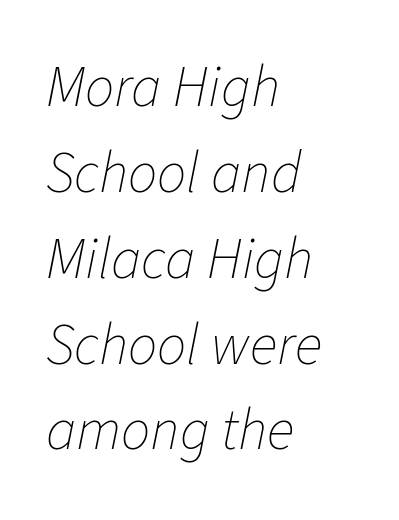
Q: Is the text bold? A: No.
Q: Is the text italic (slanted)? A: Yes, it leans right by about 11 degrees.
Q: Is the text underlined? A: No.
Q: How is the paragraph aligned? A: Left-aligned.
Q: Is the spacing between letters normal or unusually wide? A: Normal.
Q: Is the spacing between lines tight, normal or loose? A: Normal.
Q: Width (condensed, normal, or wide)? A: Normal.
Q: Stroke contrast? A: Low.
Q: x-height? A: Medium.
Q: Monospaced? A: No.
